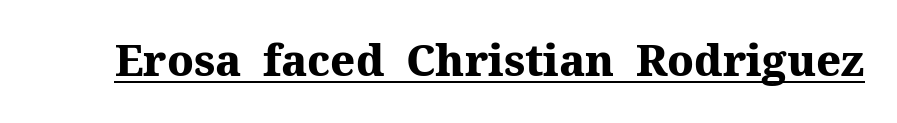
The image shows 43 px heavy serif type, upright; set normal letter spacing, underlined; medium stroke contrast and a medium x-height.
